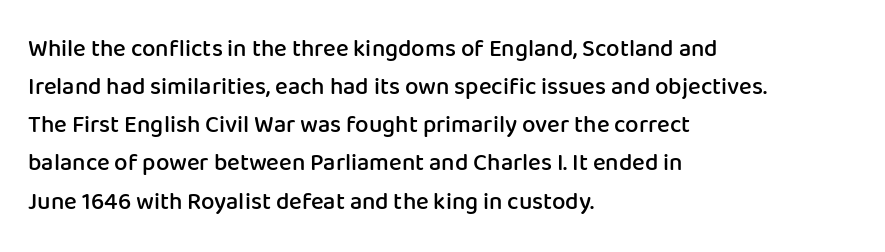
{"italic": "no", "bold": "semi", "underline": "no", "align": "left", "line_spacing": "normal", "line_spacing_ratio": 1.59, "letter_spacing": "normal", "letter_spacing_em": 0.0, "glyph_px": 24}
